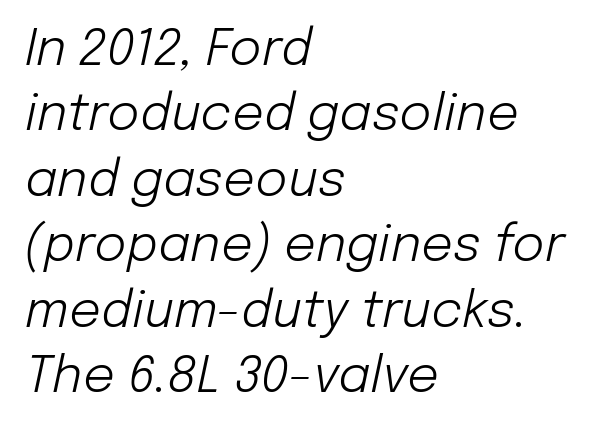
The string is rendered with underlining switched off. The face used here has a pronounced slope to its letters. The face used here is rendered with its standard letterfit. Whoever set this chose a conventional vertical rhythm. This is not heavy type; no bold has been used. Note the varied advance widths — an 'i' is clearly narrower than an 'm'.
